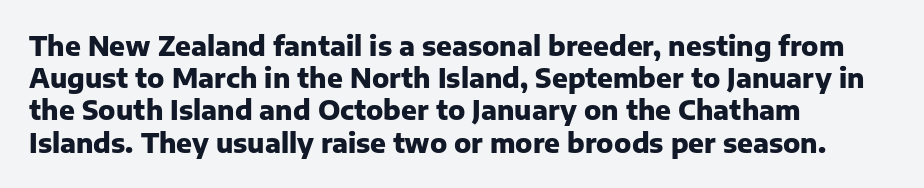
{"italic": "no", "bold": "yes", "underline": "no", "align": "left", "line_spacing_ratio": 1.24, "letter_spacing": "normal", "letter_spacing_em": 0.0, "glyph_px": 26}
